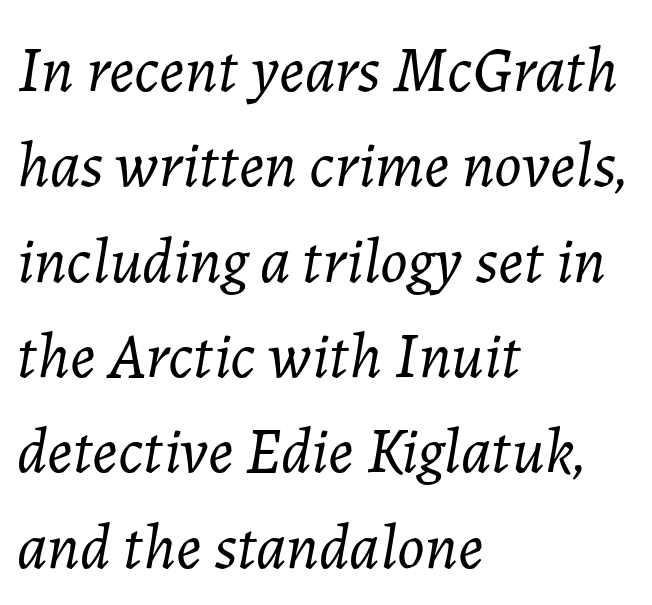
{"italic": "yes", "lean": "right", "slant_degrees": 7, "bold": "no", "weight": "light", "width": "normal", "stroke_contrast": "low", "x_height": "medium", "monospaced": "no", "underline": "no", "align": "left", "line_spacing": "normal", "line_spacing_ratio": 1.49, "letter_spacing": "normal", "letter_spacing_em": 0.0, "glyph_px": 64}
